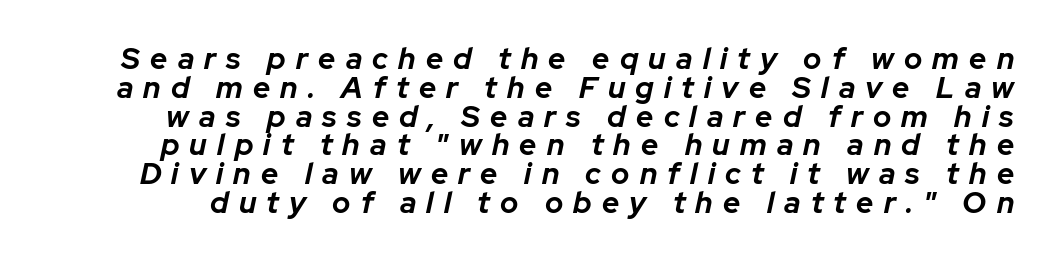
The image shows 30 px bold type, italic (leaning right); set tight line spacing (0.96x), unusually wide letter spacing (+0.34 em), not underlined; low stroke contrast and a medium x-height.
